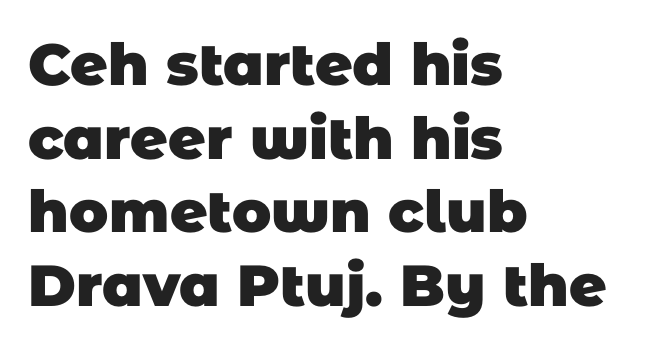
The image shows 58 px heavy sans-serif type; set left-aligned, normal line spacing (1.27x), normal letter spacing, not underlined; low stroke contrast and a large x-height.
